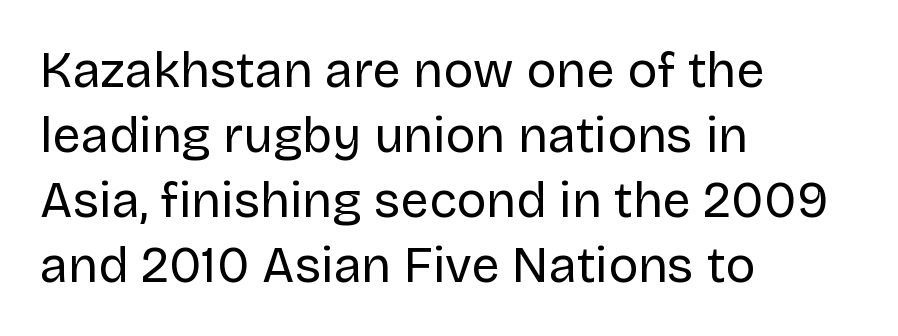
{"serif": "no", "italic": "no", "bold": "no", "weight": "regular", "width": "normal", "stroke_contrast": "low", "x_height": "large", "monospaced": "no", "underline": "no", "align": "left", "line_spacing": "normal", "line_spacing_ratio": 1.3, "letter_spacing": "normal", "letter_spacing_em": 0.0, "glyph_px": 50}
